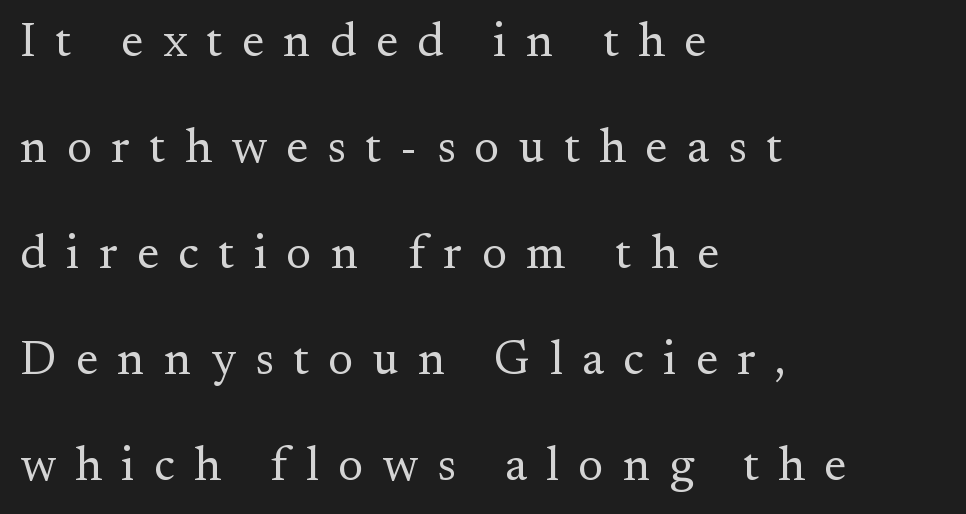
The paragraph shown leans on its left margin. The foot of each line stays bare and open. Regarding serifs, this sample has them. Italic? Not at all — the glyphs are vertical. If you measured baseline to baseline, you'd find a long distance.
